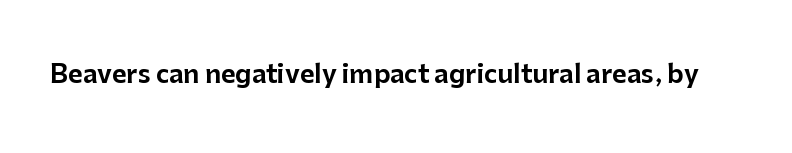
{"italic": "no", "underline": "no", "letter_spacing": "normal", "letter_spacing_em": 0.0, "glyph_px": 25}
